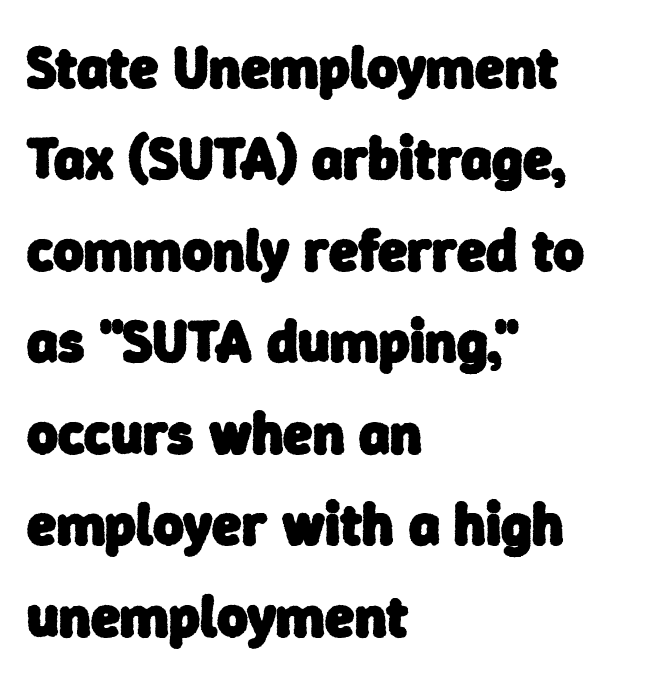
The image shows 59 px heavy sans-serif type; set left-aligned, normal line spacing (1.55x), normal letter spacing, not underlined; low stroke contrast and a medium x-height.
